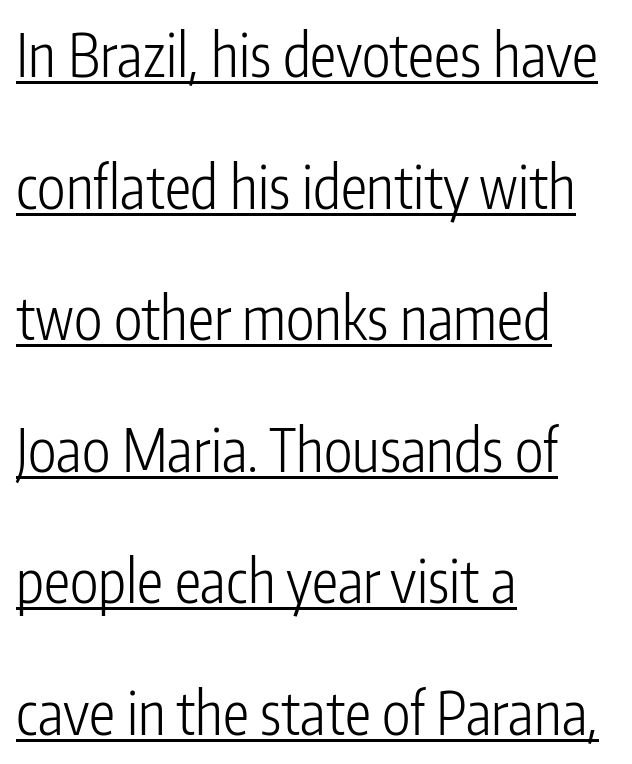
Q: Is the text bold? A: No.
Q: Is the text italic (slanted)? A: No, it is upright.
Q: Is the typeface a serif or a sans-serif typeface? A: Sans-serif.
Q: Is the text underlined? A: Yes.
Q: How is the paragraph aligned? A: Left-aligned.
Q: Is the spacing between letters normal or unusually wide? A: Normal.
Q: Is the spacing between lines tight, normal or loose? A: Loose.
Q: Width (condensed, normal, or wide)? A: Condensed.
Q: Stroke contrast? A: Low.
Q: x-height? A: Medium.
Q: Monospaced? A: No.
